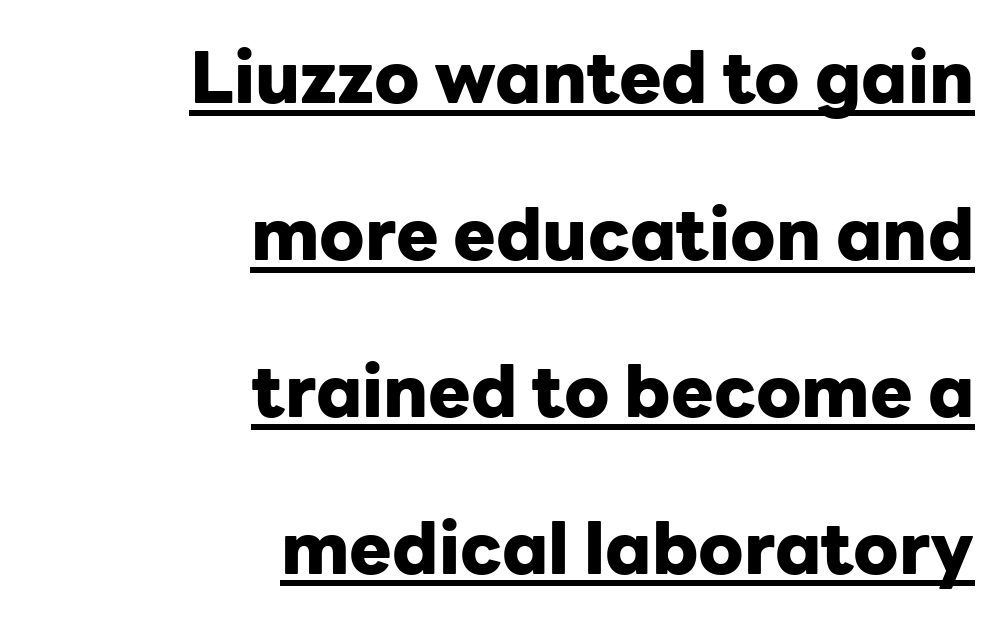
Between one letter and the next there's only the usual sliver of space. Where is the straight margin? On the right. Style check: upright. Character widths vary here, with narrow letters taking less room than wide ones.
